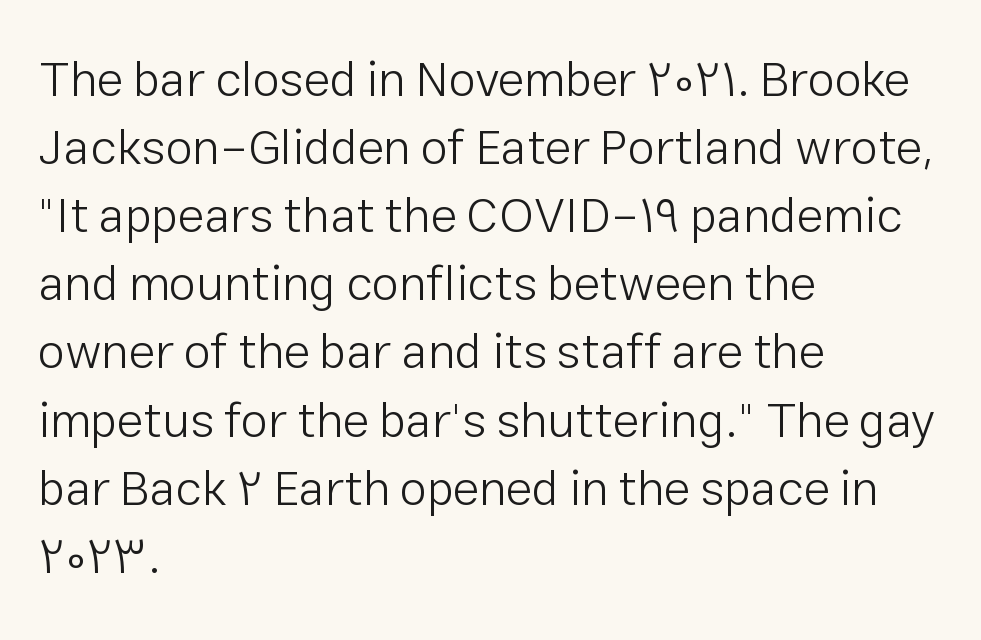
The passage shown has conventional tracking throughout. Note: no serifs on the glyphs. The baseline area is clear. The lettering holds an erect, upright posture throughout. The font is comparable to plain body text, perhaps lighter. Leftover space on each line is placed entirely after the last word.
